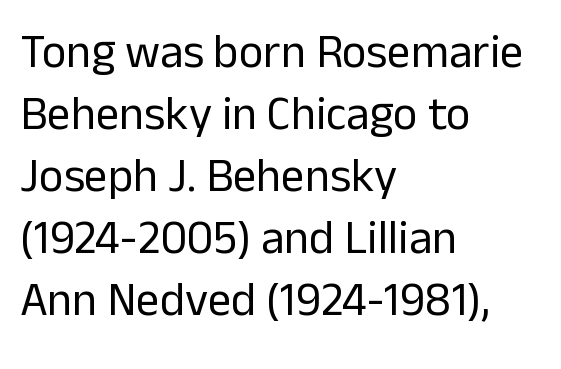
The font sits on the lighter half of the weight spectrum, regular included. The rag falls on the right side of this text block. Proportional: the letters do not fall into vertical columns. Observe the ordinary spacing: letters are neighbours, not strangers. The type sits square on the baseline with zero lean.
